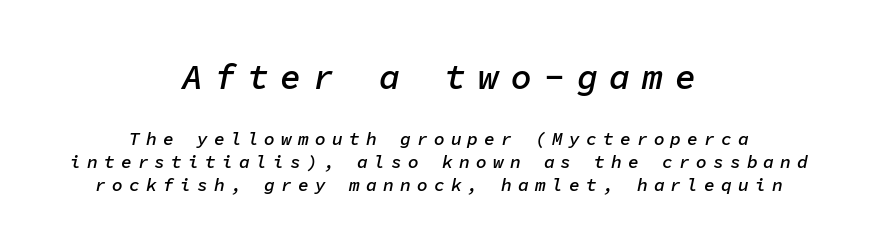
{"italic": "yes", "lean": "right", "slant_degrees": 11, "bold": "semi", "weight": "semibold", "width": "normal", "stroke_contrast": "low", "x_height": "medium", "monospaced": "yes", "underline": "no", "align": "center", "line_spacing": "normal", "line_spacing_ratio": 1.28, "letter_spacing": "wide", "letter_spacing_em": 0.34, "larger_block": "first", "size_ratio": 1.94, "glyph_px": 35}
